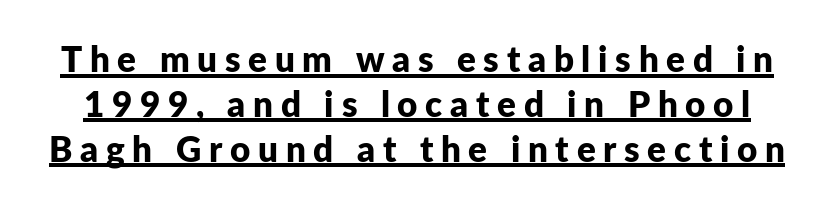
{"serif": "no", "italic": "no", "bold": "yes", "weight": "bold", "width": "normal", "stroke_contrast": "low", "x_height": "medium", "monospaced": "no", "underline": "yes", "line_spacing": "normal", "line_spacing_ratio": 1.28, "letter_spacing": "wide", "letter_spacing_em": 0.22, "glyph_px": 35}
